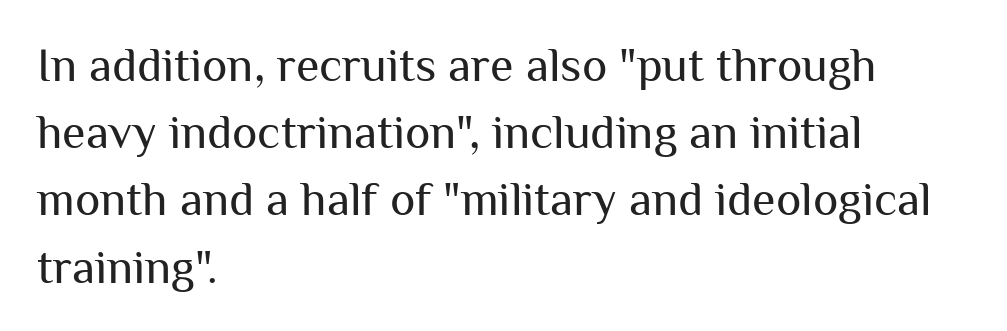
The designer left line spacing at the default. Short and long lines alike share a common starting point at left. Stems here are at most as thick as an everyday book face. Each letter keeps its own natural width here, so spacing adapts to shape.
